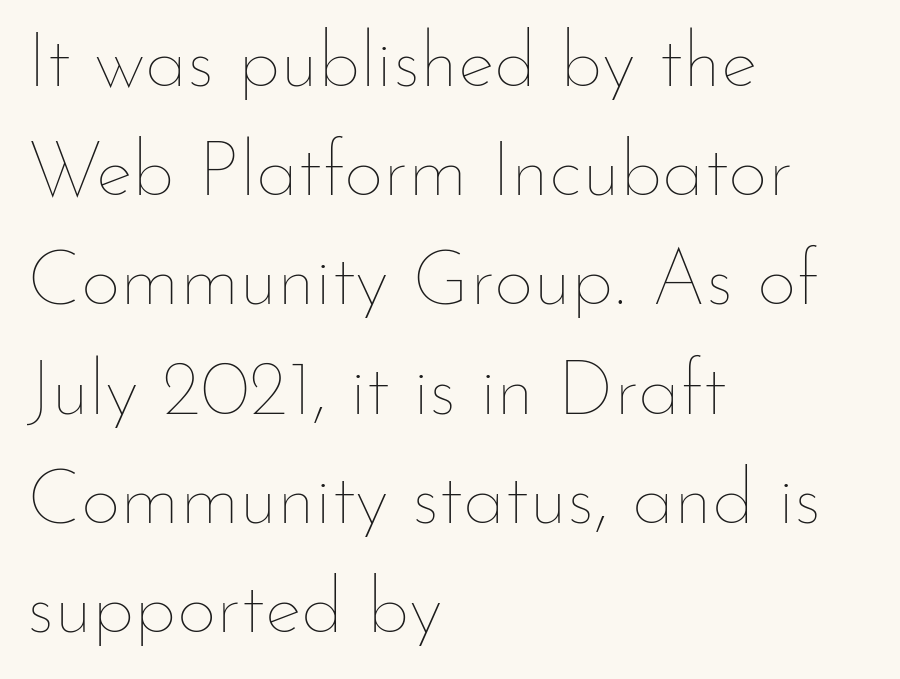
{"italic": "no", "bold": "no", "weight": "thin", "width": "normal", "stroke_contrast": "low", "x_height": "small", "monospaced": "no", "underline": "no", "align": "left", "line_spacing": "normal", "line_spacing_ratio": 1.4, "letter_spacing": "normal", "letter_spacing_em": 0.0, "glyph_px": 78}
